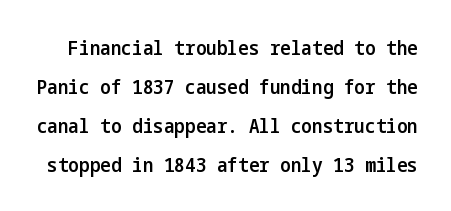
The image shows 20 px text type, upright; set loose line spacing (1.95x), normal letter spacing, not underlined.
